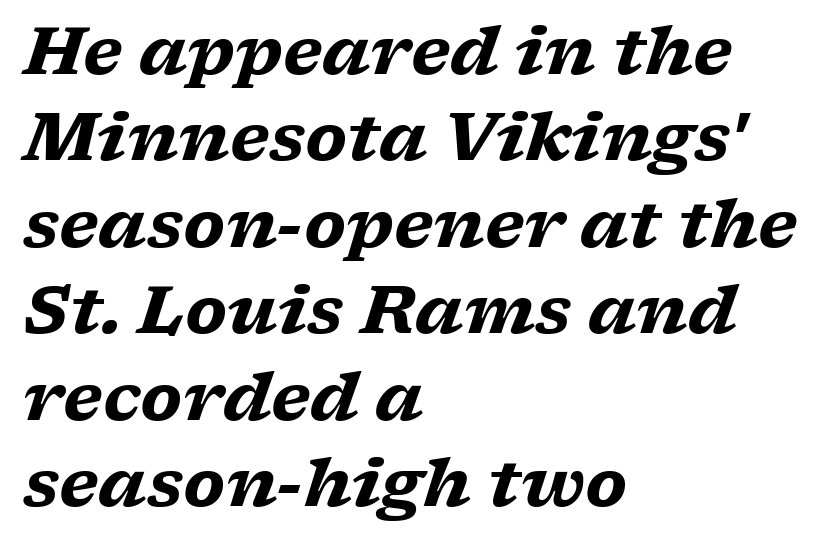
{"serif": "yes", "italic": "yes", "lean": "right", "slant_degrees": 17, "bold": "yes", "weight": "heavy", "width": "wide", "stroke_contrast": "low", "x_height": "medium", "monospaced": "no", "underline": "no", "align": "left", "line_spacing": "normal", "line_spacing_ratio": 1.31, "letter_spacing": "normal", "letter_spacing_em": 0.0, "glyph_px": 66}
